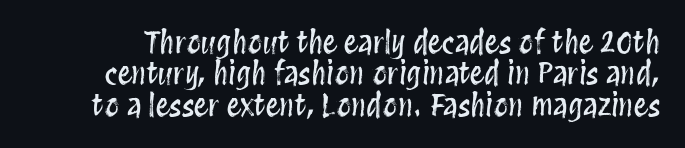
Q: Is the text italic (slanted)? A: No, it is upright.
Q: Is the text underlined? A: No.
Q: Is the spacing between letters normal or unusually wide? A: Normal.
Q: Is the spacing between lines tight, normal or loose? A: Tight.
Q: Width (condensed, normal, or wide)? A: Condensed.
Q: Stroke contrast? A: Medium.
Q: x-height? A: Large.
Q: Monospaced? A: No.
